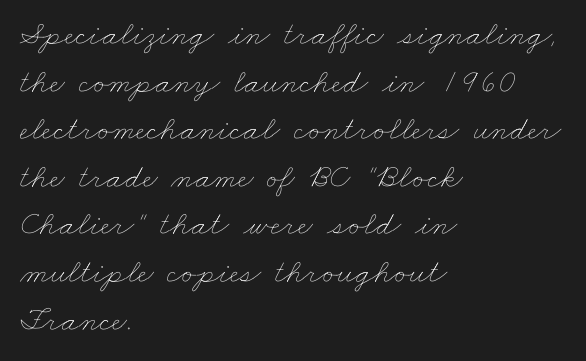
The horizontal fit of the characters is conventional and even. The typesetting does not lean heavy: it is not bold. Lines of text with bare space underneath. Summary of vertical rhythm: regular, with standard interline spacing. Spacing verdict: proportional, widths tailored to each character.
